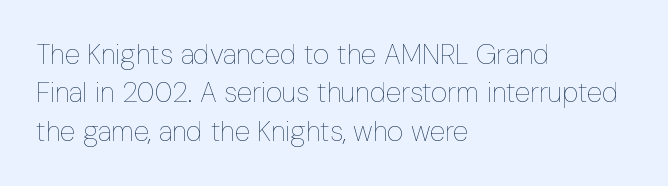
Honestly, the row spacing looks completely unremarkable. Lines of text with bare space underneath. The letters sit at their default tracking, neither squeezed nor spread. A light-to-regular cut is what we see here. Is the block centered? No — it sits flush against the left margin.
